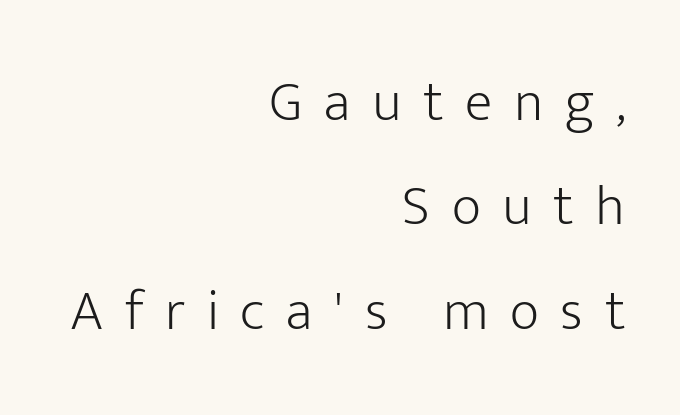
What stands out about the letter spacing? Its width — letters are far apart. These lines are set flush right with a ragged left edge. The glyphs in this specimen are sans serif. A typesetter would call this proportional, since set widths differ per character. No heavy texture on the line: the type isn't bold.
